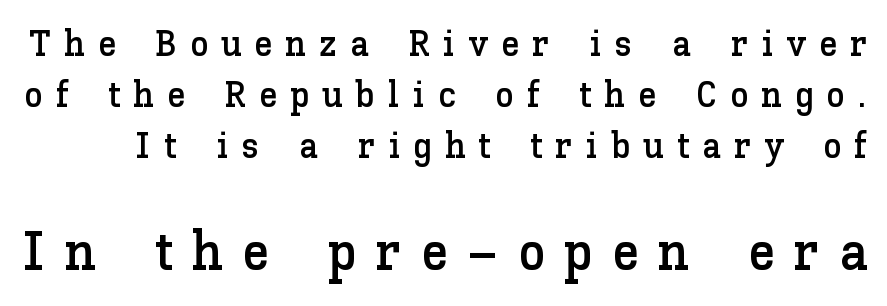
{"italic": "no", "width": "normal", "stroke_contrast": "low", "x_height": "medium", "monospaced": "no", "underline": "no", "line_spacing": "normal", "line_spacing_ratio": 1.38, "letter_spacing": "wide", "letter_spacing_em": 0.35, "larger_block": "second", "size_ratio": 1.49, "glyph_px": 55}
